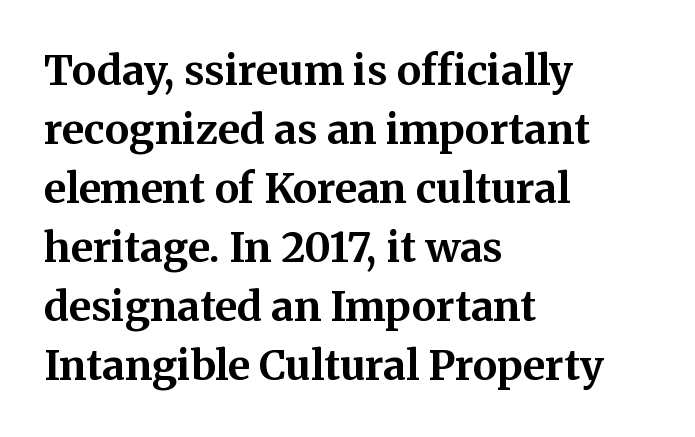
Q: Is the text bold? A: Yes.
Q: Is the text italic (slanted)? A: No, it is upright.
Q: Is the typeface a serif or a sans-serif typeface? A: Serif.
Q: Is the text underlined? A: No.
Q: How is the paragraph aligned? A: Left-aligned.
Q: Is the spacing between letters normal or unusually wide? A: Normal.
Q: Is the spacing between lines tight, normal or loose? A: Normal.
Q: Width (condensed, normal, or wide)? A: Normal.
Q: Stroke contrast? A: Medium.
Q: x-height? A: Medium.
Q: Monospaced? A: No.
